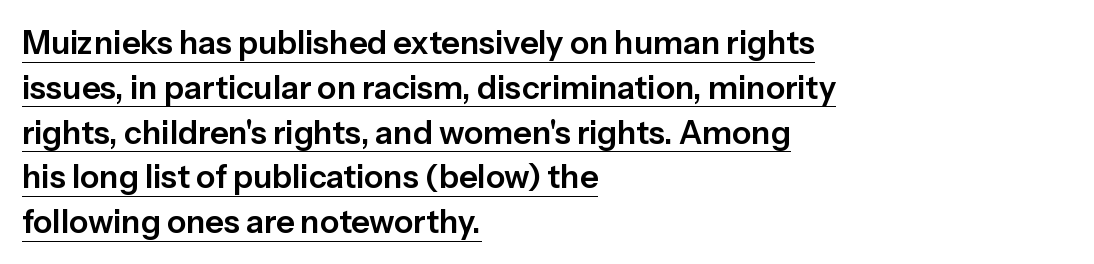
Do the characters align in a grid? No, the font is proportional. No extra tracking has been applied to these lines. The rendered words wear a rule along their underside. In terms of leading, this rendering sits right in the middle. Stroke terminals: plain, sans-serif.
